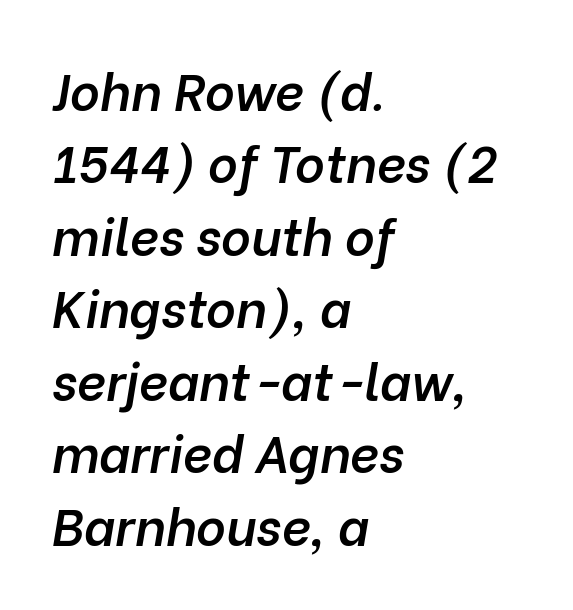
The specimen omits any rule beneath the text block's lines. A typesetter would call this leading conventional body-copy spacing. Students, note that the glyphs here touch the page at normal intervals. The passage shown is semibold, sitting just below true bold. Notice how the passage keeps a crisp vertical edge on the left only.
